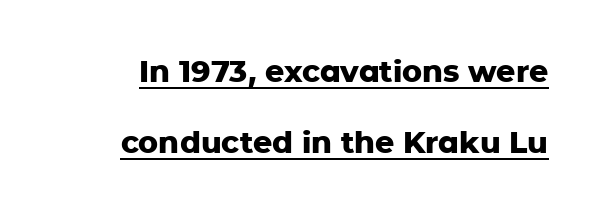
The image shows 30 px heavy sans-serif type, upright; set loose line spacing (2.37x), normal letter spacing, underlined; low stroke contrast and a medium x-height.
